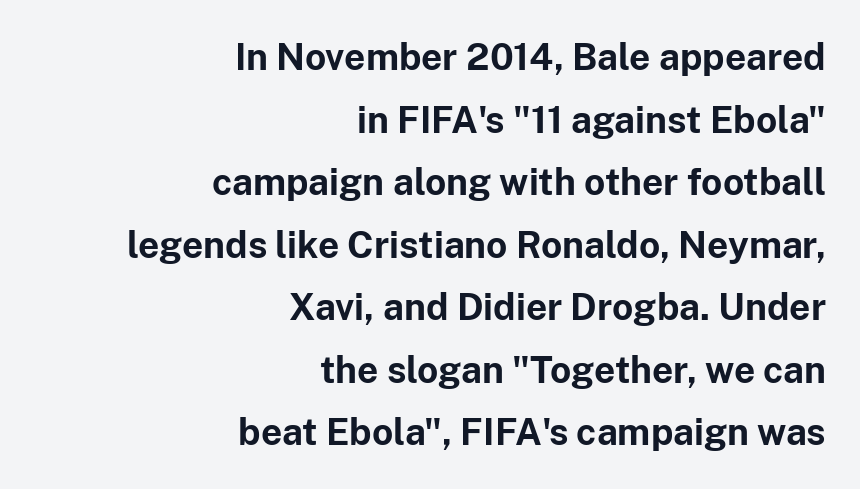
Q: Is the text bold? A: Yes.
Q: Is the text italic (slanted)? A: No, it is upright.
Q: Is the typeface a serif or a sans-serif typeface? A: Sans-serif.
Q: Is the text underlined? A: No.
Q: How is the paragraph aligned? A: Right-aligned.
Q: Is the spacing between letters normal or unusually wide? A: Normal.
Q: Is the spacing between lines tight, normal or loose? A: Normal.
Q: Width (condensed, normal, or wide)? A: Normal.
Q: Stroke contrast? A: Low.
Q: x-height? A: Medium.
Q: Monospaced? A: No.
